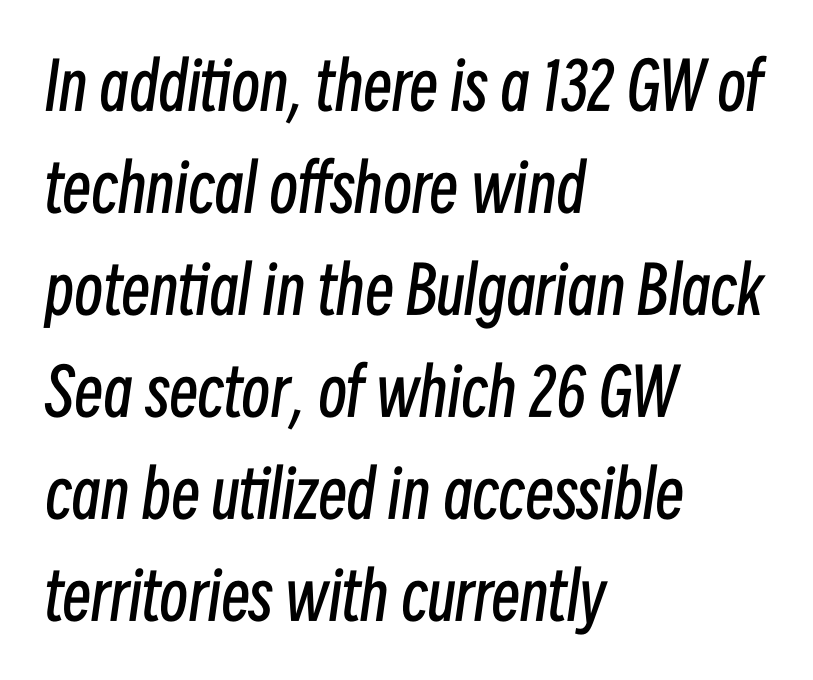
The image shows 65 px regular-weight, condensed type, italic (leaning right); set left-aligned, normal line spacing (1.57x), normal letter spacing, not underlined; low stroke contrast and a medium x-height.
